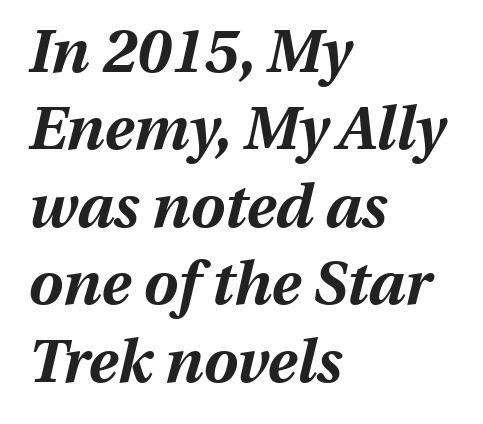
Summary of vertical rhythm: regular, with standard interline spacing. Type without underlining. The compositor pushed each line to the left boundary. Each letter keeps its own natural width here, so spacing adapts to shape.
